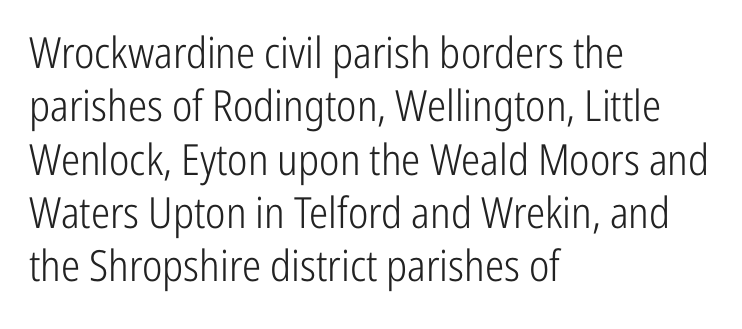
{"serif": "no", "italic": "no", "bold": "no", "weight": "light", "width": "condensed", "stroke_contrast": "low", "x_height": "medium", "monospaced": "no", "underline": "no", "align": "left", "line_spacing_ratio": 1.24, "letter_spacing": "normal", "letter_spacing_em": 0.0, "glyph_px": 43}
